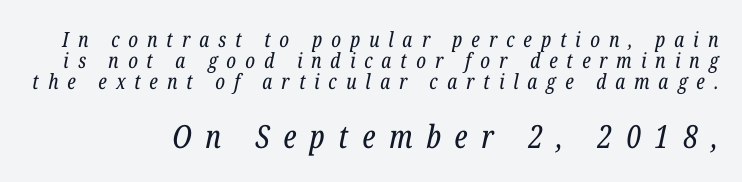
The image shows 32 px regular-weight, condensed serif type, italic (leaning right); set tight line spacing (1.0x), unusually wide letter spacing (+0.43 em), not underlined; the second (bottom) block is 1.52x larger; low stroke contrast and a medium x-height.
